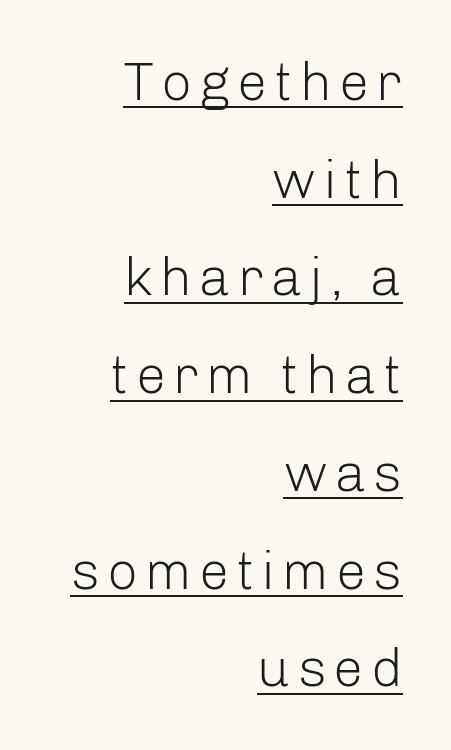
Q: Is the text bold? A: No.
Q: Is the text italic (slanted)? A: No, it is upright.
Q: Is the typeface a serif or a sans-serif typeface? A: Sans-serif.
Q: Is the text underlined? A: Yes.
Q: How is the paragraph aligned? A: Right-aligned.
Q: Width (condensed, normal, or wide)? A: Normal.
Q: Stroke contrast? A: Low.
Q: x-height? A: Medium.
Q: Monospaced? A: No.
